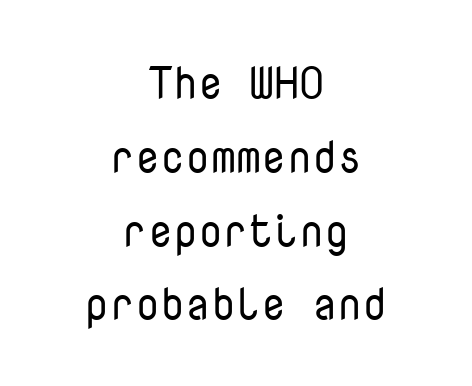
A typesetter would call this monospace, since all characters share one set width. Compared with typical paragraphs, the rows here are spaced about the same. The face used here is rendered with its standard letterfit. Honestly, there is no underline to notice here at all. This is the regular roman posture of the typeface. The rag falls on both sides of this text block equally.
